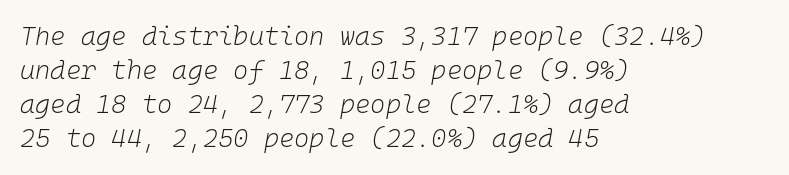
The image shows 26 px text type, italic (leaning right); set left-aligned, normal line spacing (1.31x), normal letter spacing, not underlined.
